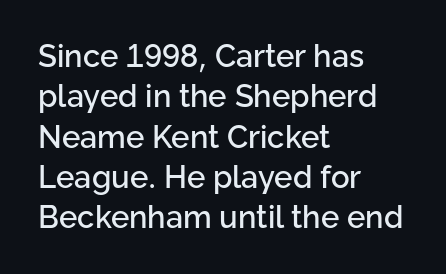
{"serif": "no", "italic": "no", "width": "normal", "stroke_contrast": "low", "x_height": "medium", "monospaced": "no", "underline": "no", "align": "left", "line_spacing": "normal", "line_spacing_ratio": 1.3, "letter_spacing": "normal", "letter_spacing_em": 0.0, "glyph_px": 31}
